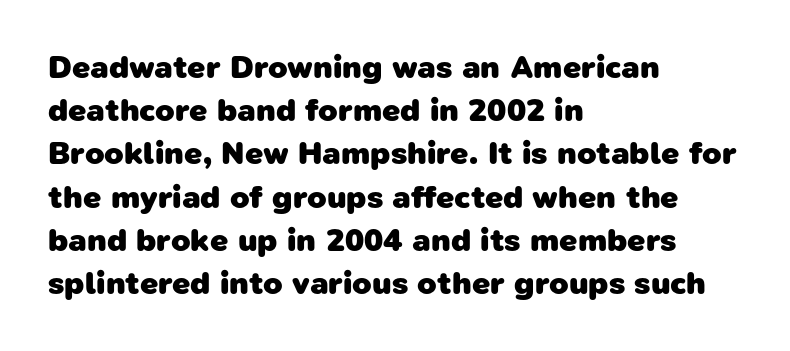
Q: Is the text bold? A: Yes.
Q: Is the typeface a serif or a sans-serif typeface? A: Sans-serif.
Q: Is the text underlined? A: No.
Q: How is the paragraph aligned? A: Left-aligned.
Q: Is the spacing between letters normal or unusually wide? A: Normal.
Q: Is the spacing between lines tight, normal or loose? A: Normal.
Q: Width (condensed, normal, or wide)? A: Normal.
Q: Stroke contrast? A: Low.
Q: x-height? A: Medium.
Q: Monospaced? A: No.
